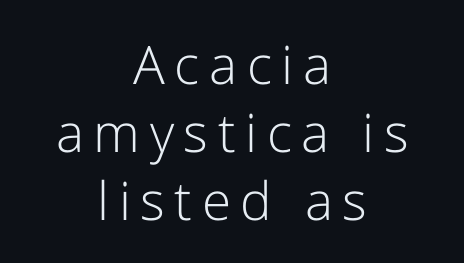
Q: Is the text bold? A: No.
Q: Is the text italic (slanted)? A: No, it is upright.
Q: Is the typeface a serif or a sans-serif typeface? A: Sans-serif.
Q: Is the text underlined? A: No.
Q: How is the paragraph aligned? A: Centered.
Q: Is the spacing between lines tight, normal or loose? A: Normal.
Q: Width (condensed, normal, or wide)? A: Normal.
Q: Stroke contrast? A: Low.
Q: x-height? A: Medium.
Q: Monospaced? A: No.
